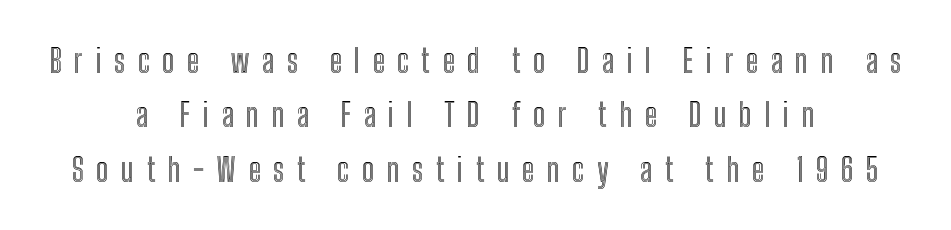
{"italic": "no", "width": "condensed", "x_height": "medium", "monospaced": "no", "underline": "no", "align": "center", "line_spacing": "normal", "line_spacing_ratio": 1.7, "letter_spacing": "wide", "letter_spacing_em": 0.39, "glyph_px": 32}
